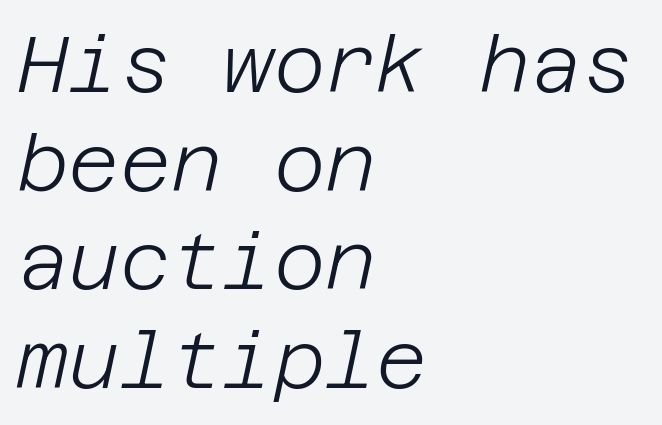
{"italic": "yes", "lean": "right", "slant_degrees": 12, "bold": "no", "weight": "light", "width": "normal", "stroke_contrast": "low", "x_height": "large", "underline": "no", "align": "left", "line_spacing": "normal", "line_spacing_ratio": 1.25, "letter_spacing": "normal", "letter_spacing_em": 0.0, "glyph_px": 79}
